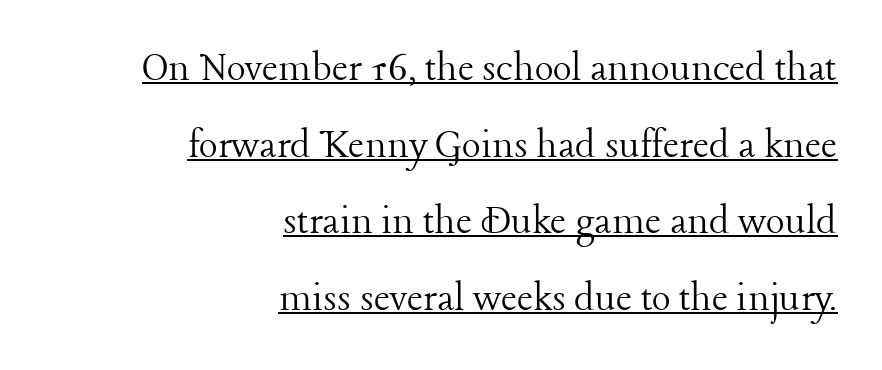
The image shows 44 px light serif type, upright; set right-aligned, line spacing 1.74x, normal letter spacing, underlined; low stroke contrast and a medium x-height.
